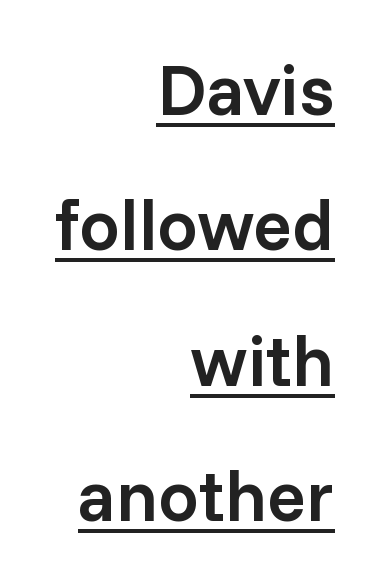
The image shows 72 px semibold sans-serif type, upright; set right-aligned, line spacing 1.88x, normal letter spacing, underlined; low stroke contrast and a medium x-height.
